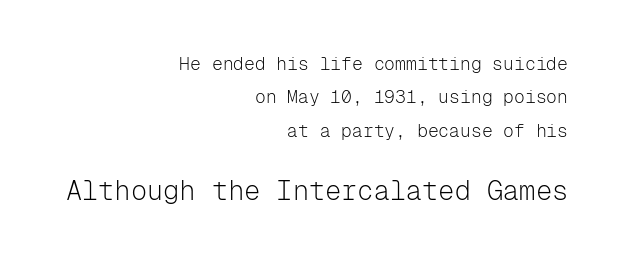
Q: Is the text bold? A: No.
Q: Is the text italic (slanted)? A: No, it is upright.
Q: Is the text underlined? A: No.
Q: How is the paragraph aligned? A: Right-aligned.
Q: Is the spacing between letters normal or unusually wide? A: Normal.
Q: Which block of text is set in a larger size, the first (top) or the second (bottom)? A: The second (bottom) one.
